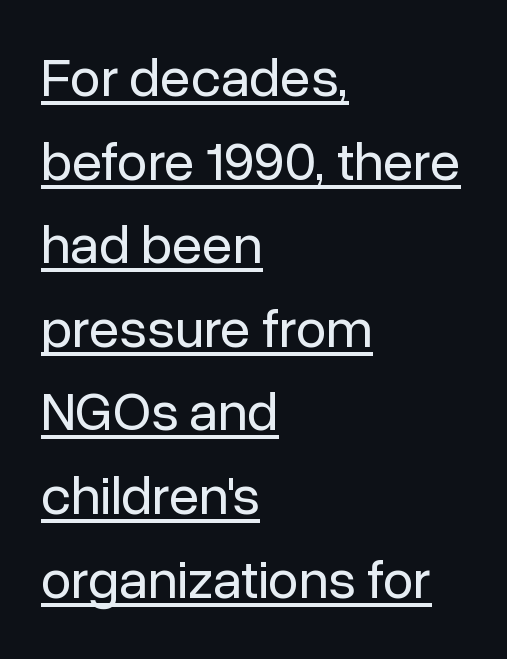
{"serif": "no", "italic": "no", "bold": "no", "weight": "regular", "width": "normal", "stroke_contrast": "low", "x_height": "medium", "monospaced": "no", "underline": "yes", "align": "left", "line_spacing": "normal", "line_spacing_ratio": 1.52, "letter_spacing": "normal", "letter_spacing_em": 0.0, "glyph_px": 55}
